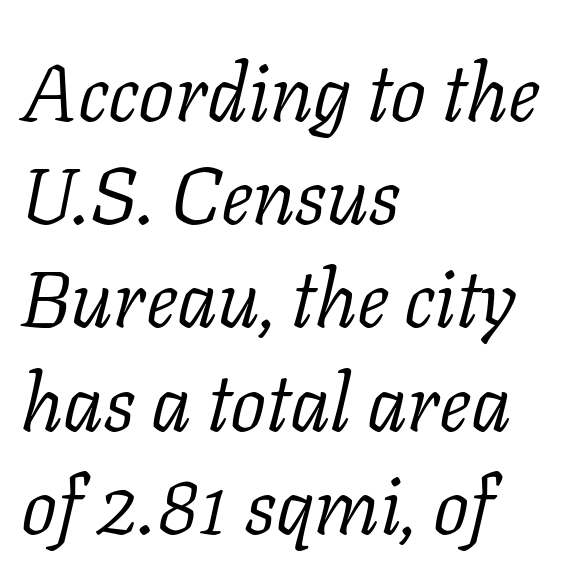
{"serif": "yes", "italic": "yes", "lean": "right", "slant_degrees": 11, "bold": "no", "weight": "light", "width": "normal", "stroke_contrast": "low", "x_height": "medium", "monospaced": "no", "underline": "no", "align": "left", "line_spacing": "normal", "line_spacing_ratio": 1.29, "letter_spacing": "normal", "letter_spacing_em": 0.0, "glyph_px": 80}
